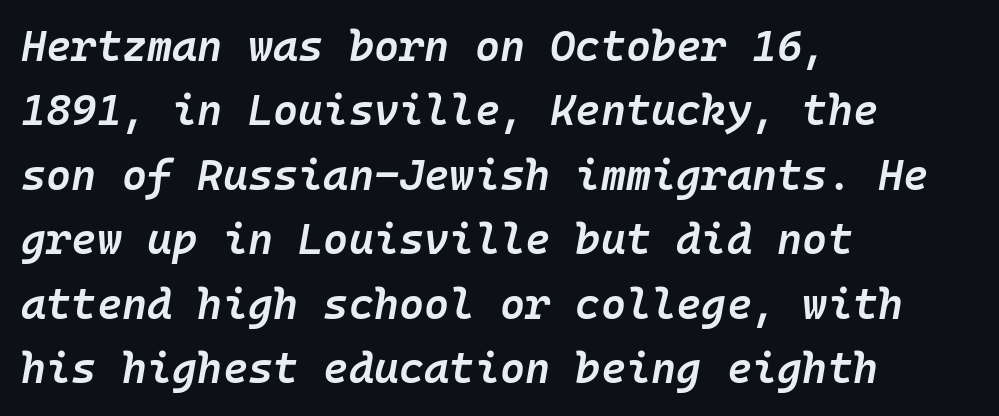
The image shows 43 px semibold type, italic (leaning right), monospaced; set left-aligned, normal line spacing (1.5x), normal letter spacing, not underlined; low stroke contrast and a medium x-height.
